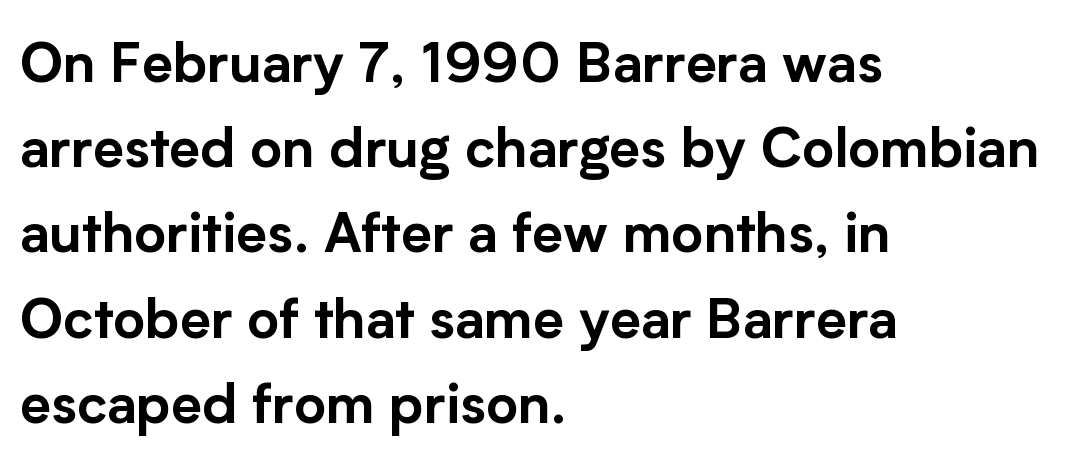
The image shows 55 px sans-serif type, upright; set left-aligned, normal line spacing (1.55x), normal letter spacing, not underlined; low stroke contrast and a medium x-height.
